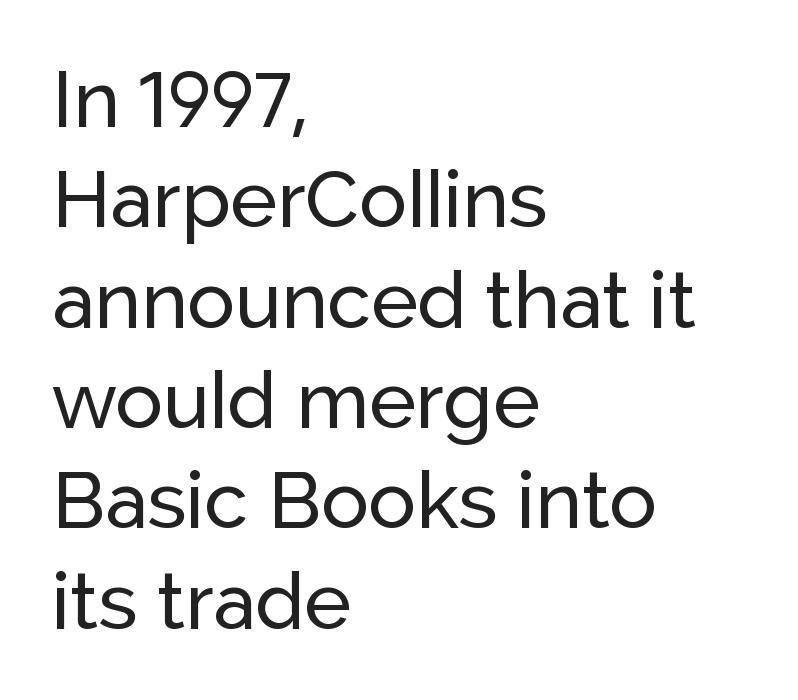
{"serif": "no", "italic": "no", "width": "normal", "stroke_contrast": "low", "x_height": "medium", "monospaced": "no", "underline": "no", "align": "left", "line_spacing": "normal", "line_spacing_ratio": 1.27, "letter_spacing": "normal", "letter_spacing_em": 0.0, "glyph_px": 79}
